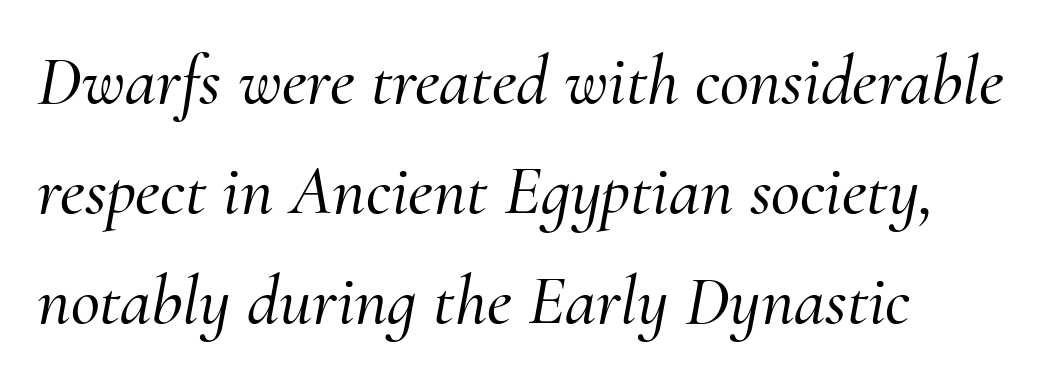
The line-height multiplier appears to be the usual default. Yep, that's italic — everything's leaning. The characters display serif detailing at their extremities. Between one letter and the next there's only the usual sliver of space.
